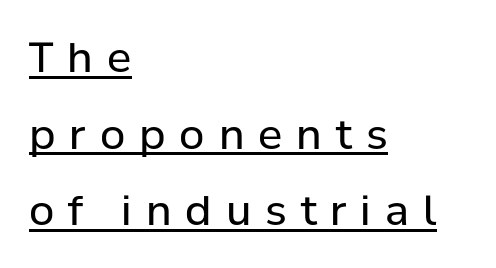
The image shows 41 px regular-weight sans-serif type, upright; set left-aligned, line spacing 1.87x, unusually wide letter spacing (+0.34 em), underlined; low stroke contrast and a medium x-height.
